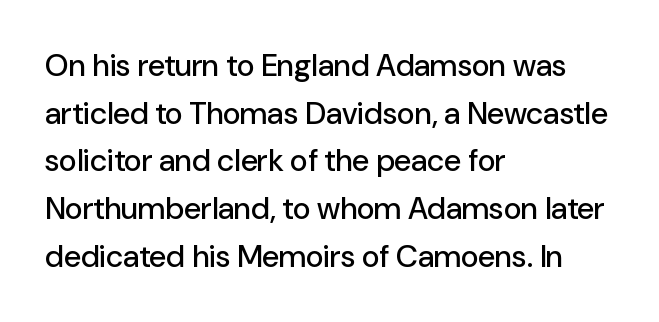
Designer's note — italics off, roman on. Glance below the letters and you will spot only blank space. The tracking reads as untouched default to a designer's eye. These lines are rendered in a variable-pitch font.
